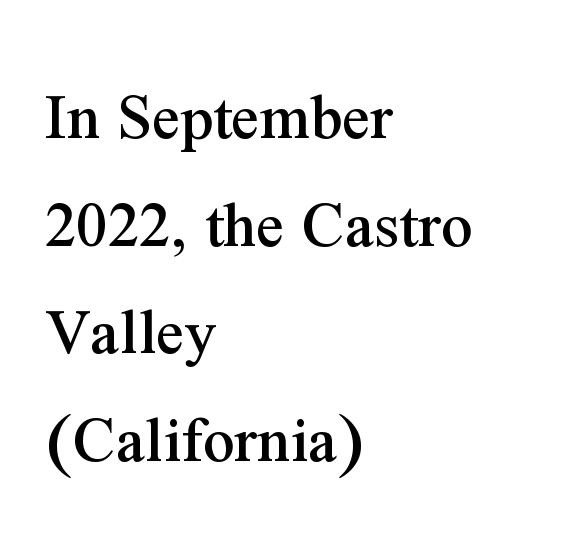
The image shows 69 px serif type, upright; set left-aligned, normal line spacing (1.56x), normal letter spacing, not underlined; medium stroke contrast and a medium x-height.
